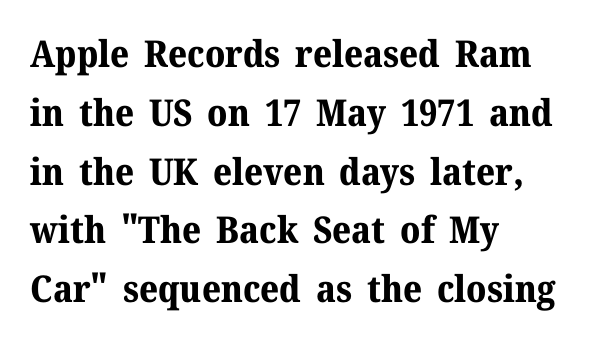
A full-strength bold gives these letters their thick strokes. Spacing verdict: proportional, widths tailored to each character. In terms of letterspacing, this is plain default setting. The text was rendered using a seriffed face with decorative stroke endings.
